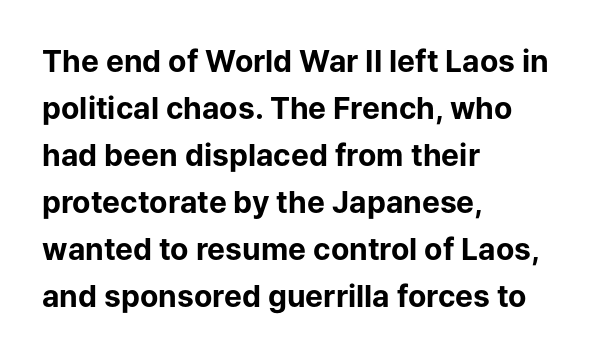
The letters stand upright; this is a roman face. Layout note: lines flush left. The face used here is rendered with its standard letterfit. Decoration check: the copy has no underline. Varying glyph widths throughout — classic text-font behaviour. Strong, thick strokes mark this as bold type.
